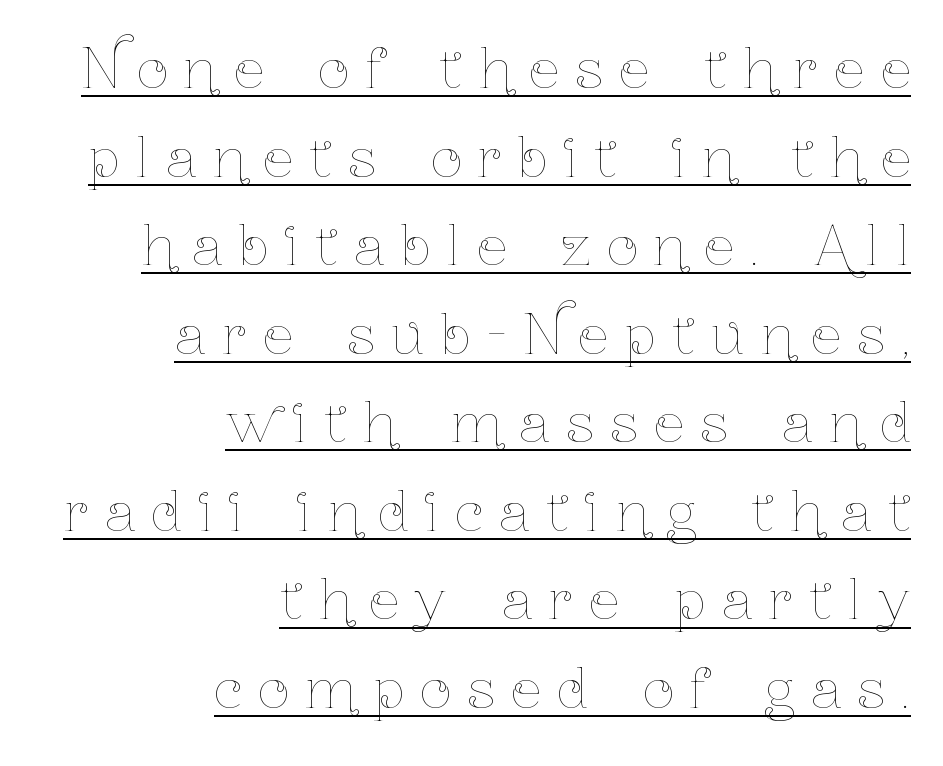
In terms of leading, this rendering sits right in the middle. Character widths vary here, with narrow letters taking less room than wide ones. This sample is right-justified, so line beginnings fall wherever the words allow. Heft: none added — not bold. The face used here appears with an underline applied. Unlike italic type, these characters show no tilt at all.
